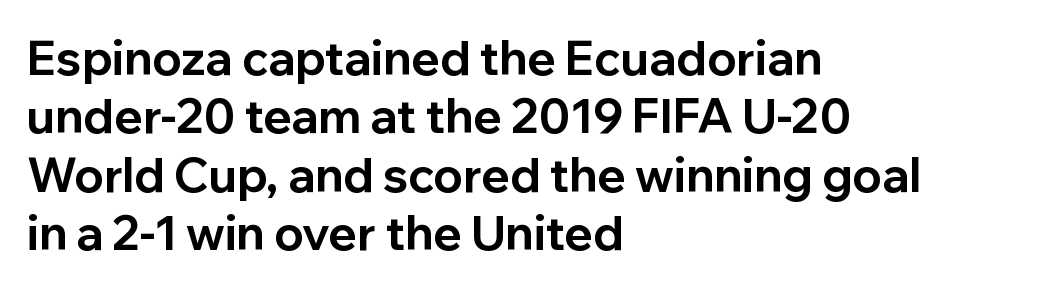
The image shows 47 px bold sans-serif type, upright; set left-aligned, line spacing 1.24x, normal letter spacing, not underlined; low stroke contrast and a medium x-height.
